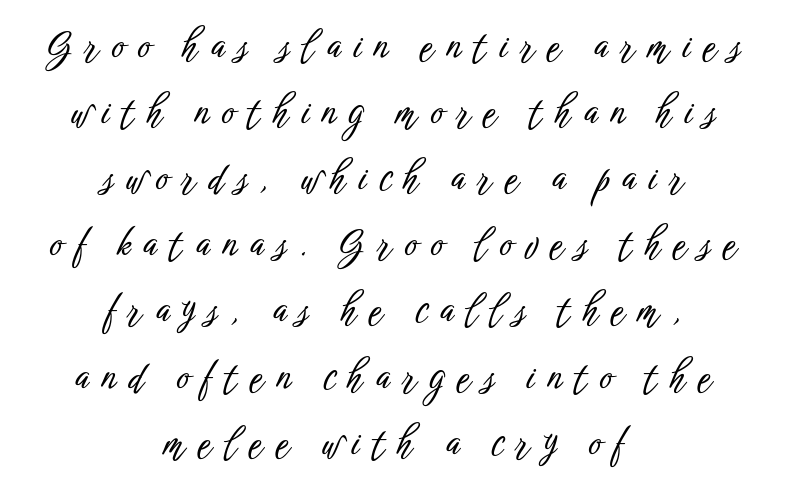
Q: Is the text italic (slanted)? A: Yes.
Q: Is the typeface a serif or a sans-serif typeface? A: Sans-serif.
Q: Is the text underlined? A: No.
Q: How is the paragraph aligned? A: Centered.
Q: Is the spacing between letters normal or unusually wide? A: Unusually wide.
Q: Width (condensed, normal, or wide)? A: Condensed.
Q: Stroke contrast? A: Low.
Q: x-height? A: Medium.
Q: Monospaced? A: No.
